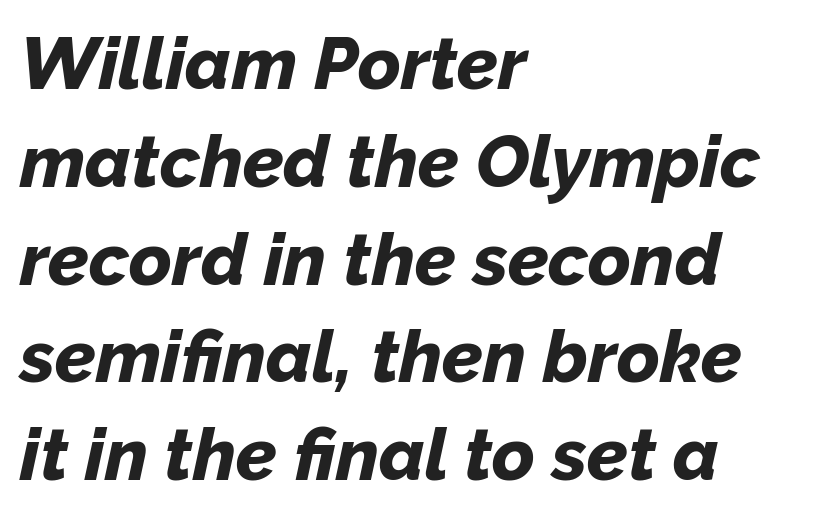
The image shows 73 px bold type, italic (leaning right); set left-aligned, normal line spacing (1.34x), normal letter spacing, not underlined; low stroke contrast and a medium x-height.
